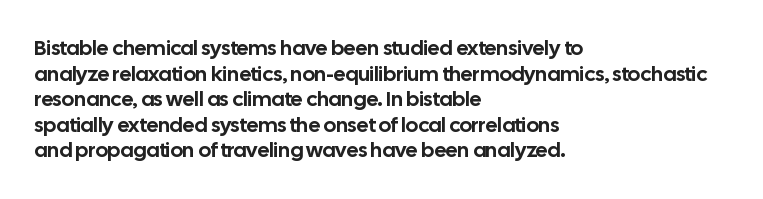
The image shows 21 px text type, upright; set left-aligned, line spacing 1.22x, normal letter spacing, not underlined.
